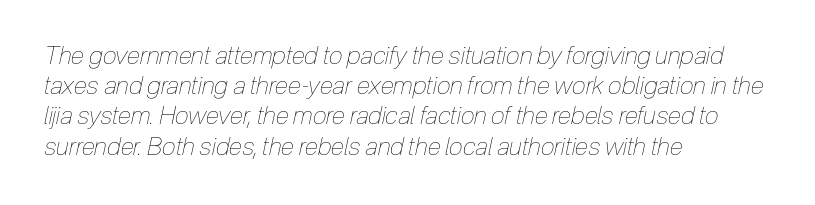
Q: Is the text bold? A: No.
Q: Is the text italic (slanted)? A: Yes, it leans right by about 12 degrees.
Q: Is the text underlined? A: No.
Q: How is the paragraph aligned? A: Left-aligned.
Q: Is the spacing between letters normal or unusually wide? A: Normal.
